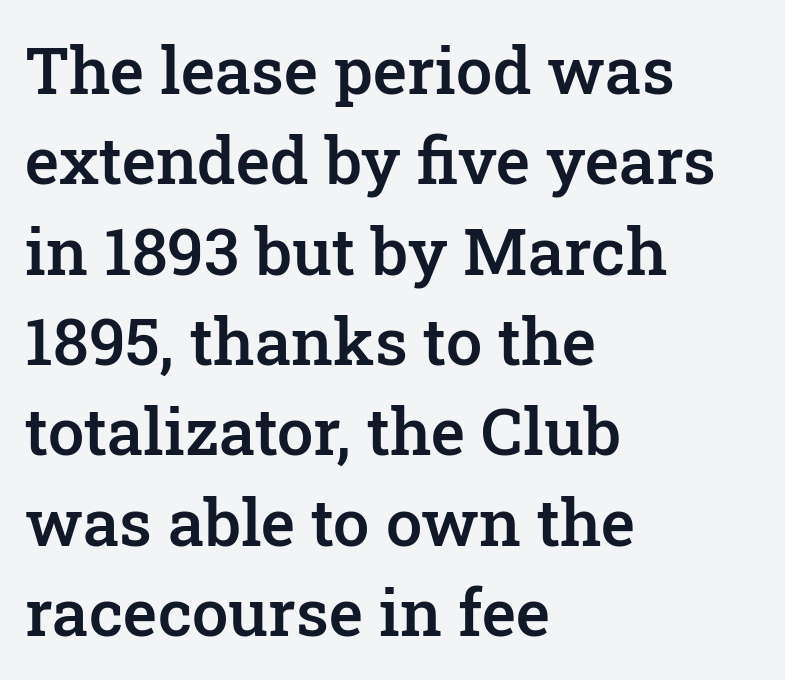
The image shows 65 px semibold serif type, upright; set left-aligned, normal line spacing (1.39x), normal letter spacing, not underlined; low stroke contrast and a medium x-height.
